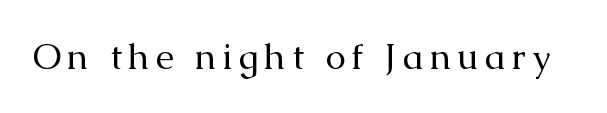
The image shows 36 px regular-weight serif type, upright; set not underlined; medium stroke contrast and a medium x-height.
